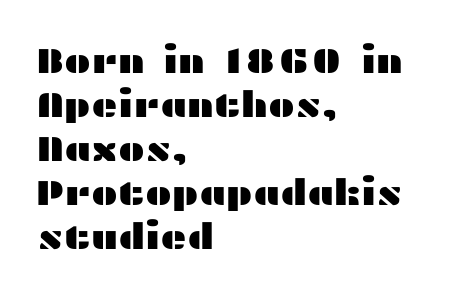
{"serif": "no", "italic": "no", "width": "wide", "stroke_contrast": "medium", "x_height": "medium", "monospaced": "no", "underline": "no", "align": "left", "line_spacing_ratio": 1.22, "letter_spacing": "normal", "letter_spacing_em": 0.0, "glyph_px": 36}
